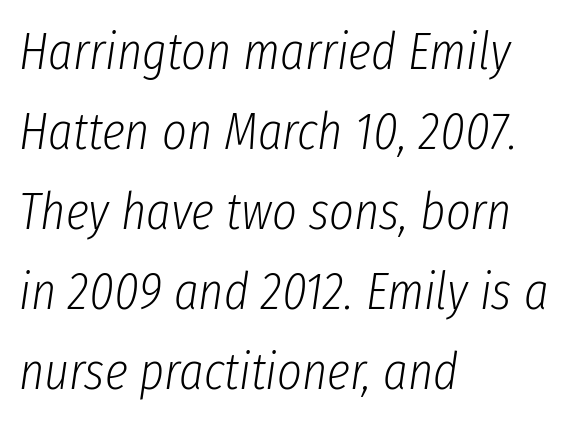
The image shows 53 px light, condensed type, italic (leaning right); set left-aligned, normal line spacing (1.51x), normal letter spacing, not underlined; low stroke contrast and a medium x-height.
